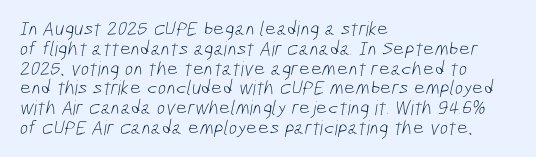
Q: Is the text bold? A: No.
Q: Is the text underlined? A: No.
Q: How is the paragraph aligned? A: Left-aligned.
Q: Is the spacing between letters normal or unusually wide? A: Normal.
Q: Is the spacing between lines tight, normal or loose? A: Tight.
